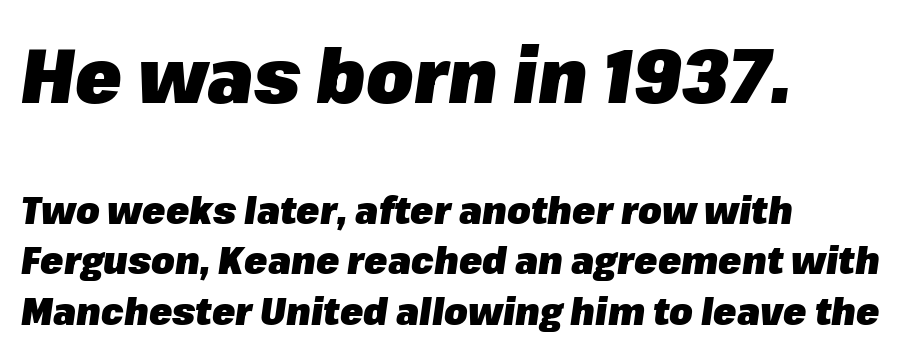
Beneath every word, the page is bare. Bigger letters appear in the top chunk; the bottom chunk is reduced. Here the glyphs are tracked normally, forming tight word shapes. Line starts are locked; line ends wander. Do the characters align in a grid? No, the font is proportional.
